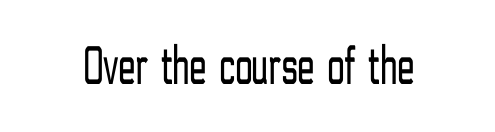
{"serif": "no", "italic": "no", "bold": "no", "weight": "light", "width": "condensed", "stroke_contrast": "low", "x_height": "medium", "monospaced": "no", "underline": "no", "letter_spacing": "normal", "letter_spacing_em": 0.0, "glyph_px": 56}
